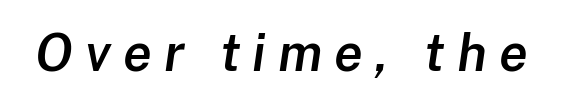
The image shows 52 px semibold type, italic (leaning right); set unusually wide letter spacing (+0.23 em), not underlined; low stroke contrast and a medium x-height.
